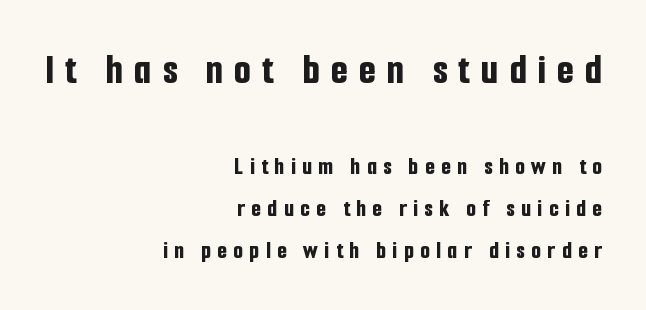
This rendering employs a face without finishing strokes, i.e., a sans-serif. The rendering anchors every line to the right-hand side. Quick note: not italic, upright. The face used here has the dense, thick strokes of a bold. Compared with typical body copy, the letter spacing here is much looser. You could not count columns in this text — the font is proportionally spaced.
